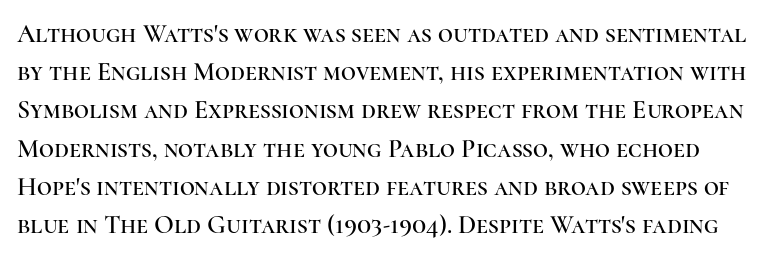
Q: Is the text italic (slanted)? A: No, it is upright.
Q: Is the text underlined? A: No.
Q: Is the spacing between letters normal or unusually wide? A: Normal.
Q: Is the spacing between lines tight, normal or loose? A: Normal.
